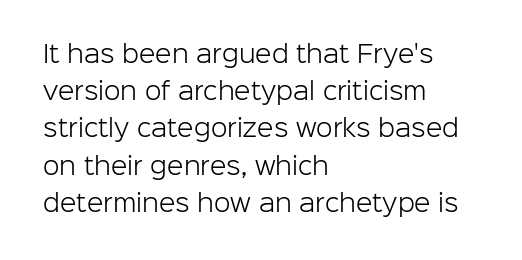
Ordinary non-slanted type is in use. This sample uses plain, unmodified letter spacing. Has an underline been added? It has not. The designer left line spacing at the default. The cut favours lightness, reaching ordinary text weight at its darkest. Layout note: lines flush left.
